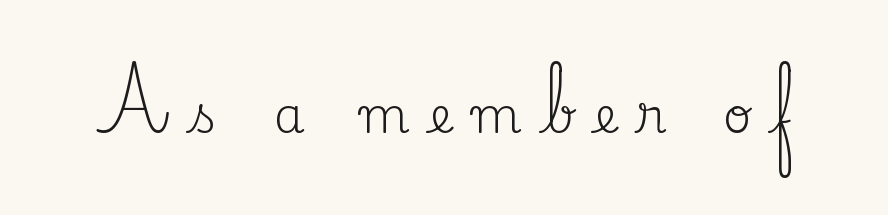
Each letter's strokes conclude with small projecting serifs. Varying glyph widths throughout — classic text-font behaviour. Descenders are the only things crossing below the line. The tracking reads as deliberately expanded to a designer's eye. Ink coverage per letter is moderate at most.
